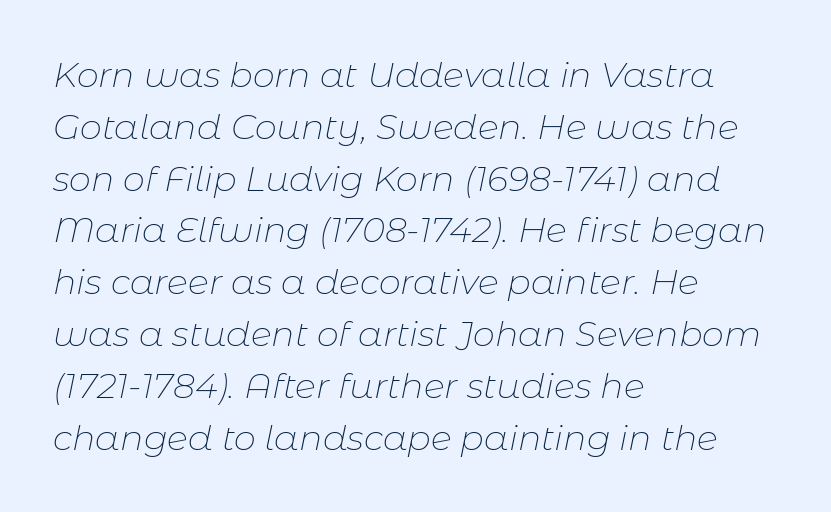
Q: Is the text bold? A: No.
Q: Is the text italic (slanted)? A: Yes, it leans right by about 11 degrees.
Q: Is the text underlined? A: No.
Q: How is the paragraph aligned? A: Left-aligned.
Q: Is the spacing between letters normal or unusually wide? A: Normal.
Q: Is the spacing between lines tight, normal or loose? A: Normal.
Q: Width (condensed, normal, or wide)? A: Normal.
Q: Stroke contrast? A: Low.
Q: x-height? A: Medium.
Q: Monospaced? A: No.
